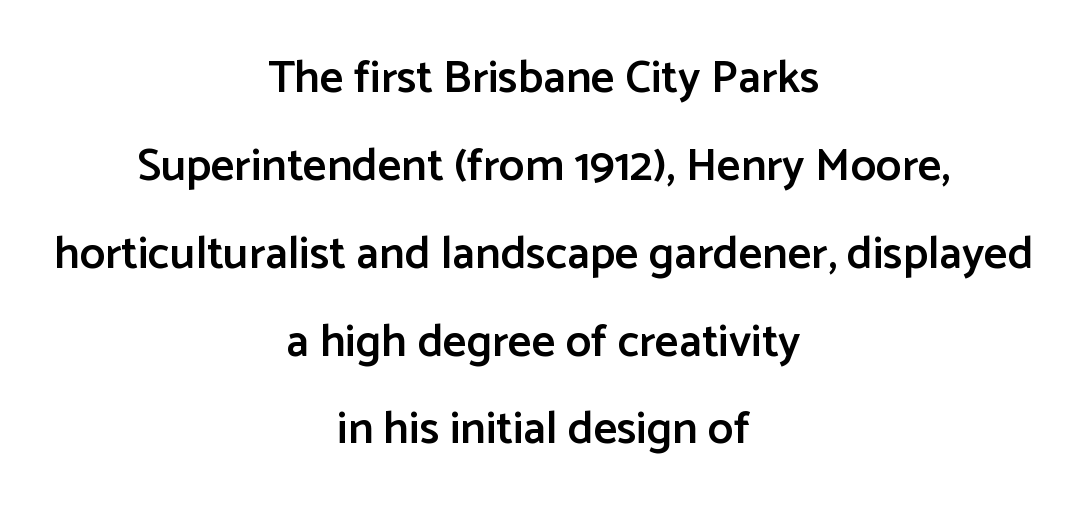
Q: Is the text bold? A: Semi-bold.
Q: Is the text italic (slanted)? A: No, it is upright.
Q: Is the typeface a serif or a sans-serif typeface? A: Sans-serif.
Q: Is the text underlined? A: No.
Q: How is the paragraph aligned? A: Centered.
Q: Is the spacing between letters normal or unusually wide? A: Normal.
Q: Is the spacing between lines tight, normal or loose? A: Loose.
Q: Width (condensed, normal, or wide)? A: Normal.
Q: Stroke contrast? A: Low.
Q: x-height? A: Medium.
Q: Monospaced? A: No.
